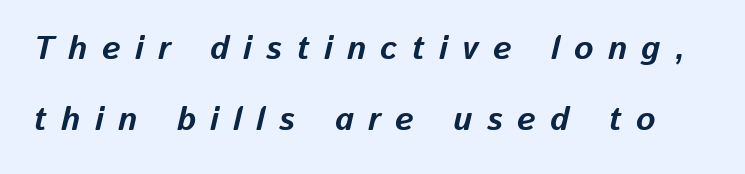
The image shows 33 px bold type, italic (leaning right); set loose line spacing (2.16x), unusually wide letter spacing (+0.43 em), not underlined; low stroke contrast and a medium x-height.
